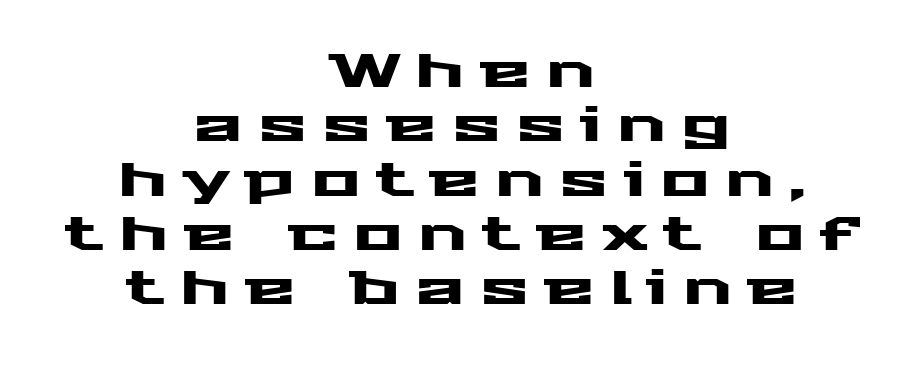
Characters remain perfectly vertical along every line. These lines have a slow, spaced-out rhythm from letter to letter. No feet cap the strokes, marking this as sans-serif type. If you folded the block vertically in half, each line would mirror itself in length. You could not count columns in this text — the font is proportionally spaced. Has an underline been added? It has not.
